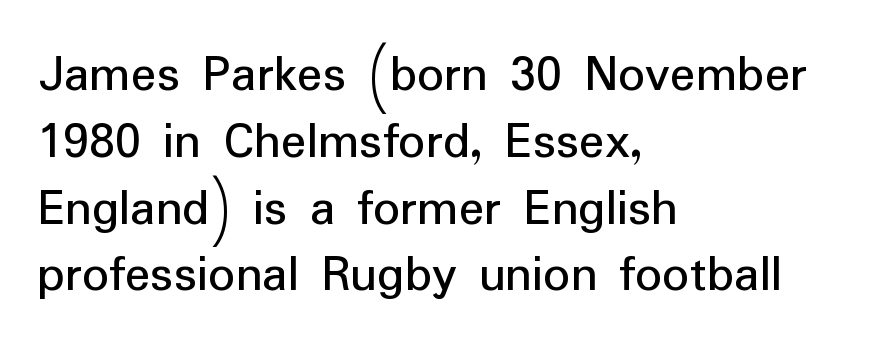
The image shows 53 px sans-serif type, upright; set left-aligned, normal line spacing (1.26x), normal letter spacing, not underlined; low stroke contrast and a medium x-height.
